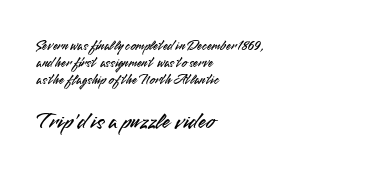
Q: Is the text italic (slanted)? A: Yes.
Q: Is the text underlined? A: No.
Q: How is the paragraph aligned? A: Left-aligned.
Q: Is the spacing between letters normal or unusually wide? A: Normal.
Q: Which block of text is set in a larger size, the first (top) or the second (bottom)? A: The second (bottom) one.
